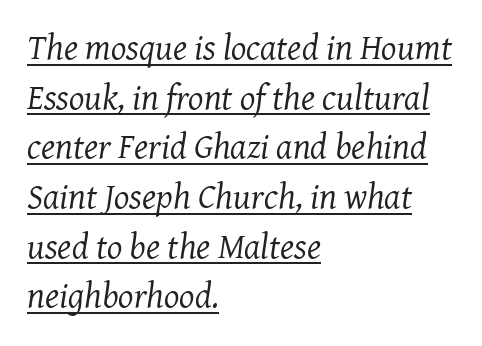
Regular leading. This sample uses an oblique cut, with every glyph tilted off the vertical. The face used here is rendered with its standard letterfit. I'd call this a serif setting — the letters wear small feet. Think of a printed novel: that variable character pitch is what you see here.
